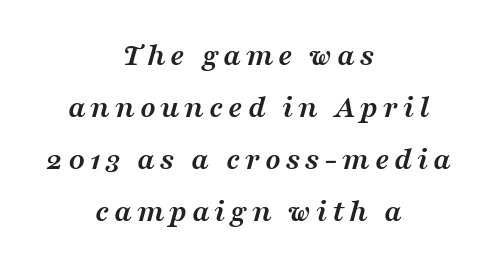
{"serif": "yes", "italic": "yes", "lean": "right", "slant_degrees": 16, "bold": "yes", "weight": "semibold", "width": "wide", "stroke_contrast": "medium", "x_height": "medium", "monospaced": "no", "underline": "no", "align": "center", "line_spacing": "normal", "line_spacing_ratio": 1.62, "glyph_px": 32}
